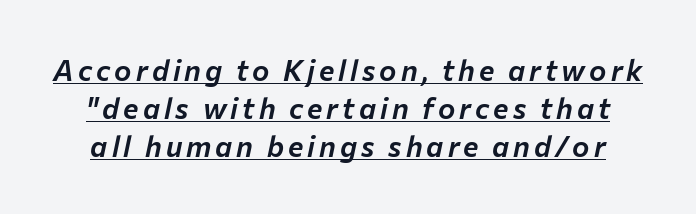
Q: Is the text italic (slanted)? A: Yes, it leans right by about 12 degrees.
Q: Is the text underlined? A: Yes.
Q: Is the spacing between lines tight, normal or loose? A: Normal.
Q: Width (condensed, normal, or wide)? A: Normal.
Q: Stroke contrast? A: Low.
Q: x-height? A: Medium.
Q: Monospaced? A: No.
